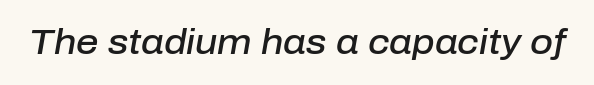
Q: Is the text bold? A: Semi-bold.
Q: Is the text italic (slanted)? A: Yes, it leans right by about 10 degrees.
Q: Is the text underlined? A: No.
Q: Is the spacing between letters normal or unusually wide? A: Normal.
Q: Width (condensed, normal, or wide)? A: Normal.
Q: Stroke contrast? A: Low.
Q: x-height? A: Medium.
Q: Monospaced? A: No.
